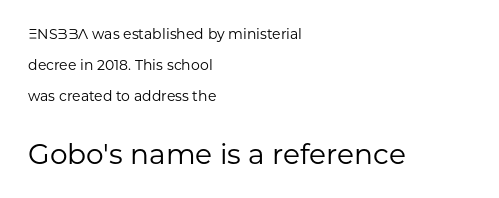
Every row of glyphs begins at an identical x-position on the left. How would I describe the line gaps? Wide and relaxed. The face used here is a sans, in the tradition of grotesques and geometrics. You could not count columns in this text — the font is proportionally spaced. The face looks like a standard text weight, possibly lighter. Designer's note — italics off, roman on.
